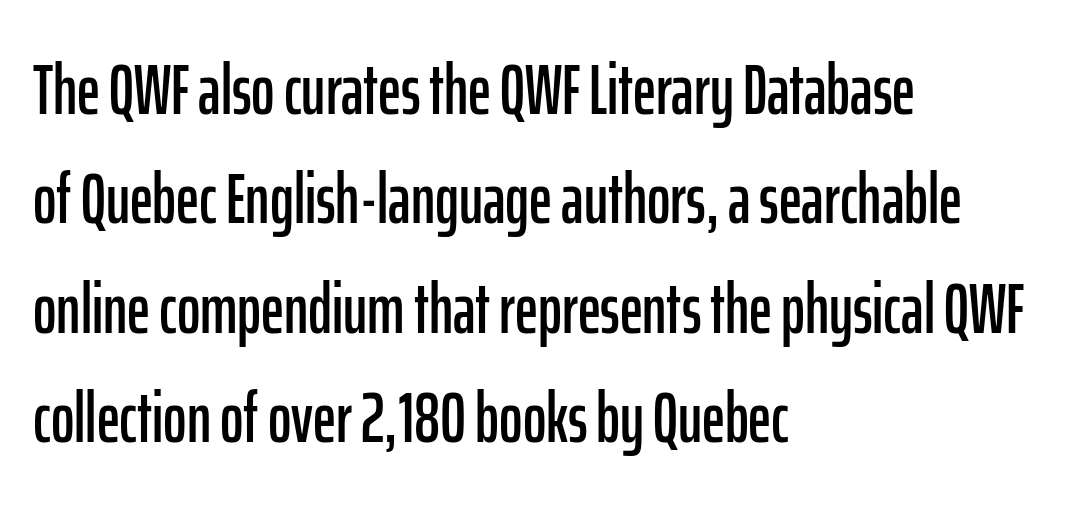
Each letter keeps its own natural width here, so spacing adapts to shape. The glyphs in this specimen are sans serif. The space between consecutive lines is moderate. It's the straight-up-and-down kind of type. Check the space under the baseline: it is left empty. All the whitespace from short lines collects on the right.
